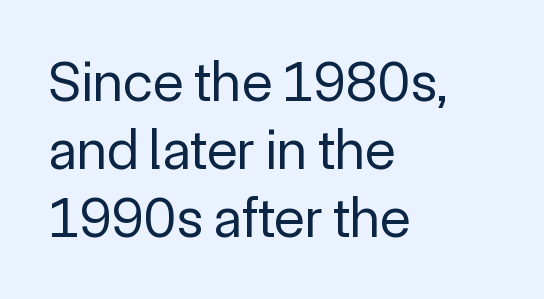
The image shows 57 px regular-weight sans-serif type, upright; set left-aligned, line spacing 1.19x, normal letter spacing, not underlined; a medium x-height.
